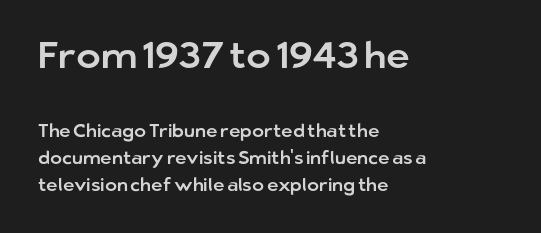
Q: Is the text italic (slanted)? A: No, it is upright.
Q: Is the typeface a serif or a sans-serif typeface? A: Sans-serif.
Q: Is the text underlined? A: No.
Q: How is the paragraph aligned? A: Left-aligned.
Q: Is the spacing between letters normal or unusually wide? A: Normal.
Q: Is the spacing between lines tight, normal or loose? A: Normal.
Q: Which block of text is set in a larger size, the first (top) or the second (bottom)? A: The first (top) one.
Q: Width (condensed, normal, or wide)? A: Normal.
Q: Stroke contrast? A: Low.
Q: x-height? A: Medium.
Q: Monospaced? A: No.
